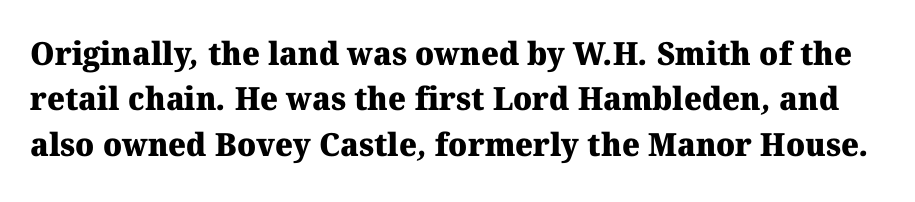
{"serif": "yes", "bold": "yes", "weight": "heavy", "width": "normal", "stroke_contrast": "medium", "x_height": "medium", "monospaced": "no", "underline": "no", "line_spacing": "normal", "line_spacing_ratio": 1.42, "letter_spacing": "normal", "letter_spacing_em": 0.0, "glyph_px": 32}
